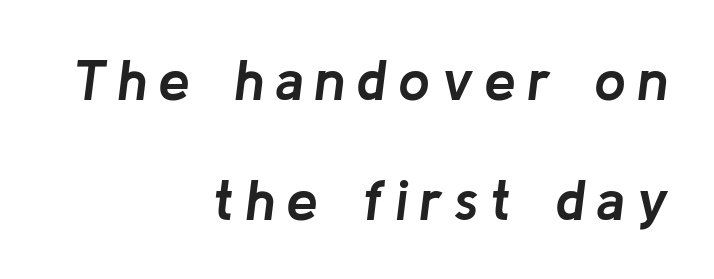
Q: Is the text bold? A: Yes.
Q: Is the text italic (slanted)? A: Yes, it leans right by about 8 degrees.
Q: Is the text underlined? A: No.
Q: How is the paragraph aligned? A: Right-aligned.
Q: Is the spacing between lines tight, normal or loose? A: Loose.
Q: Width (condensed, normal, or wide)? A: Normal.
Q: Stroke contrast? A: Low.
Q: x-height? A: Medium.
Q: Monospaced? A: No.
